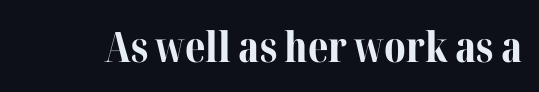
{"serif": "yes", "italic": "no", "bold": "yes", "weight": "bold", "width": "normal", "stroke_contrast": "medium", "x_height": "medium", "monospaced": "no", "underline": "no", "letter_spacing": "normal", "letter_spacing_em": 0.0, "glyph_px": 42}
